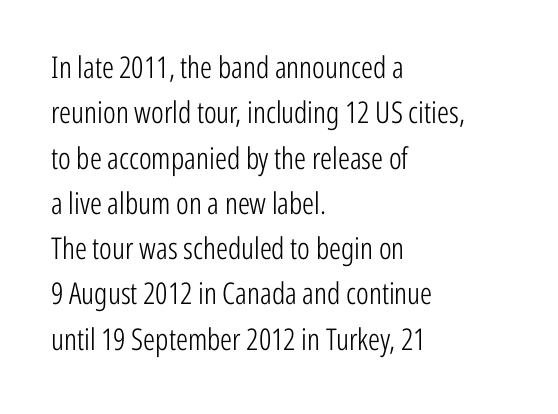
{"serif": "no", "italic": "no", "bold": "no", "weight": "light", "width": "condensed", "stroke_contrast": "low", "x_height": "medium", "monospaced": "no", "underline": "no", "align": "left", "line_spacing": "normal", "line_spacing_ratio": 1.51, "letter_spacing": "normal", "letter_spacing_em": 0.0, "glyph_px": 30}
